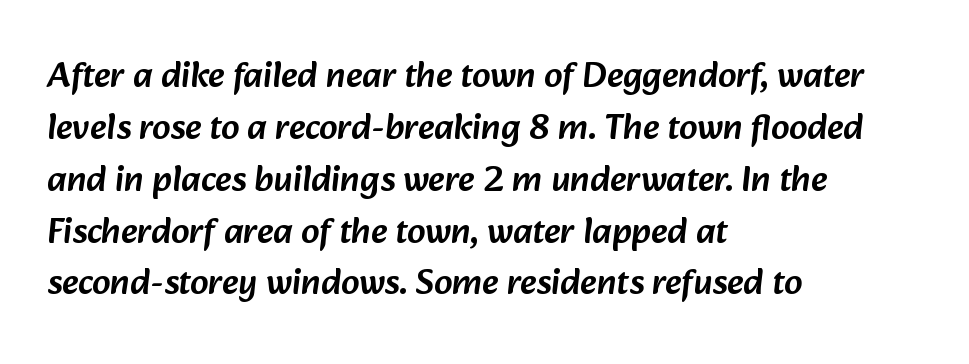
Q: Is the typeface a serif or a sans-serif typeface? A: Sans-serif.
Q: Is the text underlined? A: No.
Q: How is the paragraph aligned? A: Left-aligned.
Q: Is the spacing between letters normal or unusually wide? A: Normal.
Q: Is the spacing between lines tight, normal or loose? A: Normal.
Q: Width (condensed, normal, or wide)? A: Normal.
Q: Stroke contrast? A: Low.
Q: x-height? A: Medium.
Q: Monospaced? A: No.
